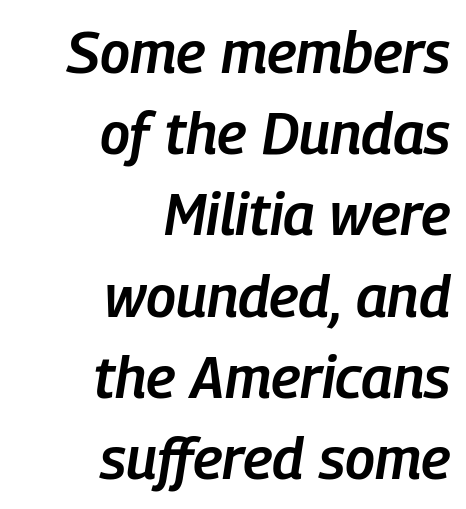
{"italic": "yes", "lean": "right", "slant_degrees": 9, "bold": "semi", "weight": "semibold", "width": "condensed", "stroke_contrast": "low", "x_height": "medium", "monospaced": "no", "underline": "no", "align": "right", "line_spacing": "normal", "line_spacing_ratio": 1.4, "letter_spacing": "normal", "letter_spacing_em": 0.0, "glyph_px": 58}
